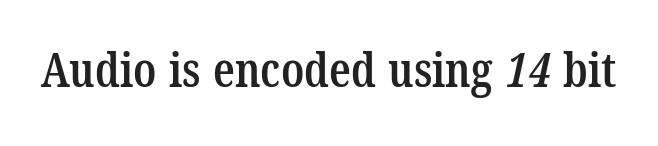
{"serif": "yes", "bold": "semi", "weight": "semibold", "width": "condensed", "stroke_contrast": "low", "x_height": "medium", "monospaced": "no", "underline": "no", "letter_spacing": "normal", "letter_spacing_em": 0.0, "glyph_px": 48}
